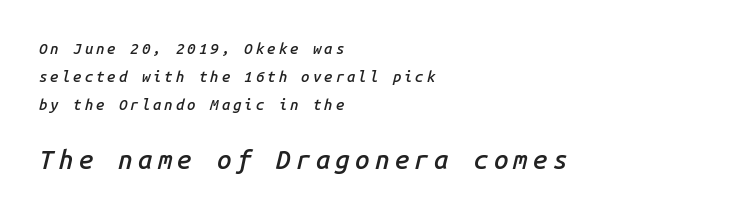
{"italic": "yes", "lean": "right", "slant_degrees": 14, "bold": "semi", "underline": "no", "align": "left", "line_spacing_ratio": 1.87, "letter_spacing": "wide", "letter_spacing_em": 0.2, "larger_block": "second", "size_ratio": 1.73, "glyph_px": 26}
